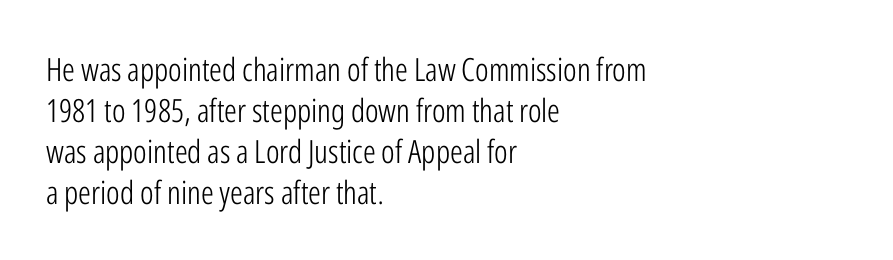
The image shows 32 px light, condensed sans-serif type, upright; set left-aligned, normal line spacing (1.28x), normal letter spacing, not underlined; low stroke contrast and a medium x-height.
